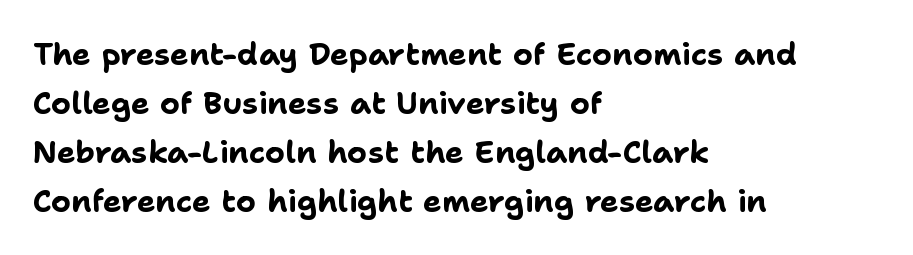
The image shows 31 px bold sans-serif type, upright; set left-aligned, normal line spacing (1.58x), normal letter spacing, not underlined; low stroke contrast and a medium x-height.
